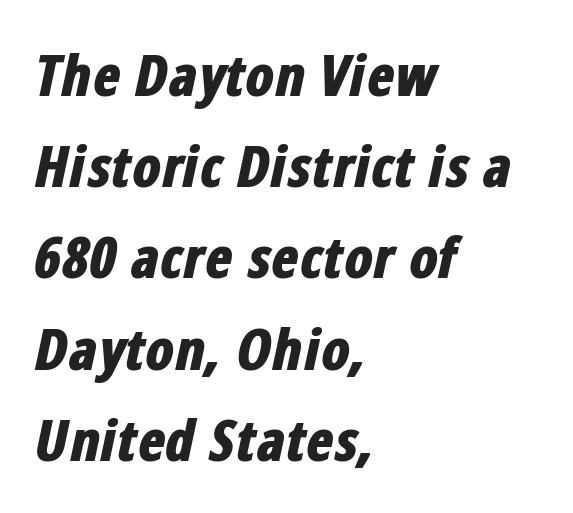
Q: Is the text bold? A: Yes.
Q: Is the text italic (slanted)? A: Yes, it leans right by about 12 degrees.
Q: Is the text underlined? A: No.
Q: How is the paragraph aligned? A: Left-aligned.
Q: Is the spacing between letters normal or unusually wide? A: Normal.
Q: Is the spacing between lines tight, normal or loose? A: Normal.
Q: Width (condensed, normal, or wide)? A: Condensed.
Q: Stroke contrast? A: Low.
Q: x-height? A: Medium.
Q: Monospaced? A: No.
